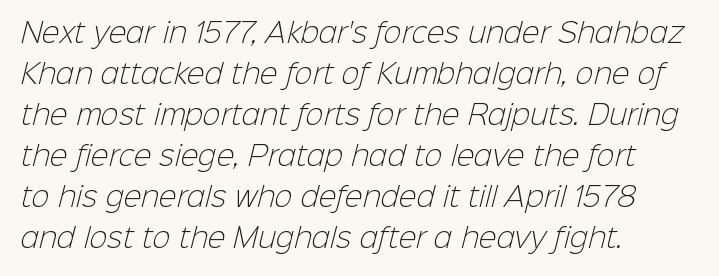
Q: Is the text bold? A: No.
Q: Is the text underlined? A: No.
Q: How is the paragraph aligned? A: Left-aligned.
Q: Is the spacing between letters normal or unusually wide? A: Normal.
Q: Is the spacing between lines tight, normal or loose? A: Normal.
